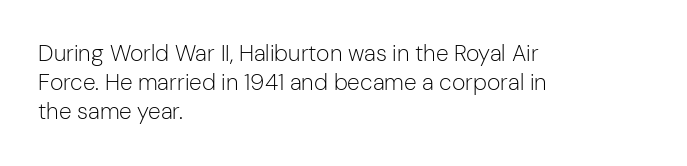
{"italic": "no", "bold": "no", "underline": "no", "align": "left", "line_spacing": "normal", "line_spacing_ratio": 1.27, "letter_spacing": "normal", "letter_spacing_em": 0.0, "glyph_px": 23}
